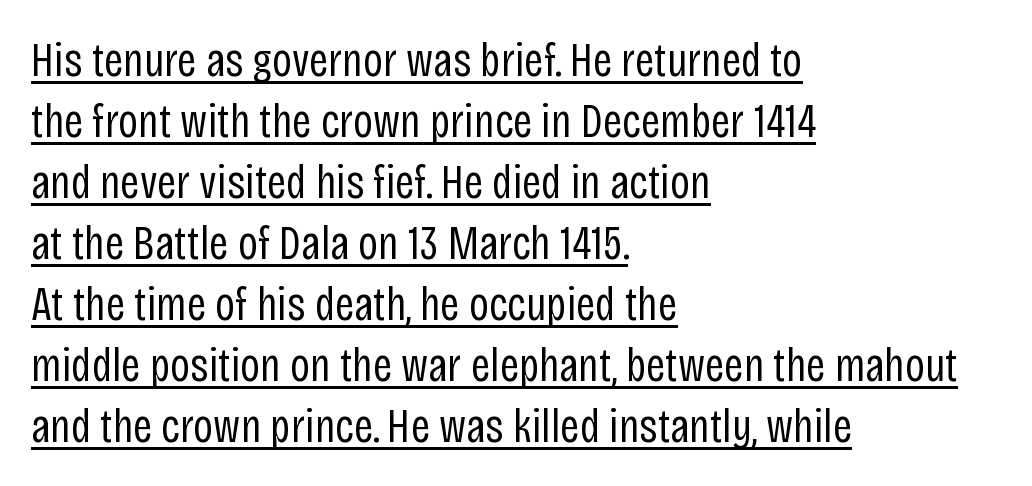
Think standard paragraph weight, or any step lighter than that. Does the type have serifs? No, each stem ends abruptly. A roman cut, with each character standing at attention. Spacing verdict: proportional, widths tailored to each character.
